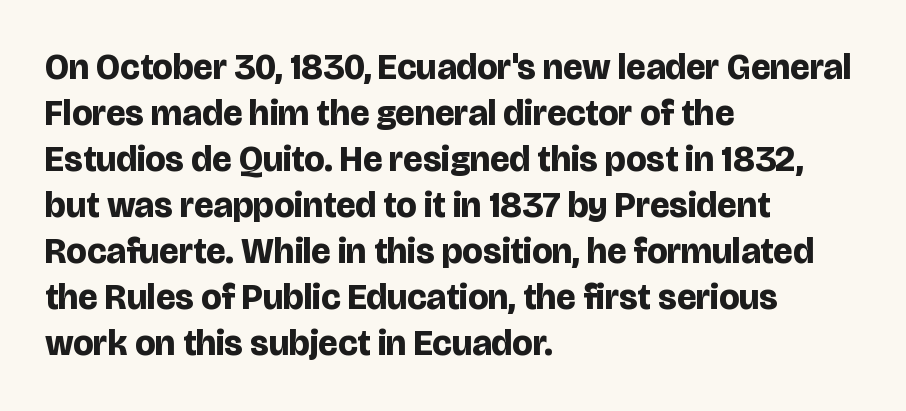
Thick stems and heavy bowls — unmistakably bold. The line-height multiplier appears to be the usual default. Nobody touched the tracking dial on this one. The letters carry no serifs — their stems end cleanly without finishing strokes. The passage is arranged the way most books set body copy — flush left. Do the characters align in a grid? No, the font is proportional.
